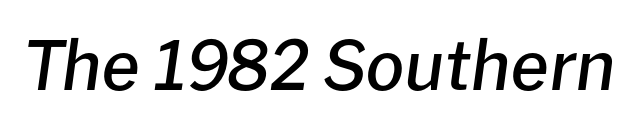
Is the type slanted? Yes — the strokes lean at a clear angle. A bit beefed up — I'd call it semibold rather than bold. Anything drawn beneath the words? Only blank space. Spacing verdict: proportional, widths tailored to each character. Between one letter and the next there's only the usual sliver of space.
